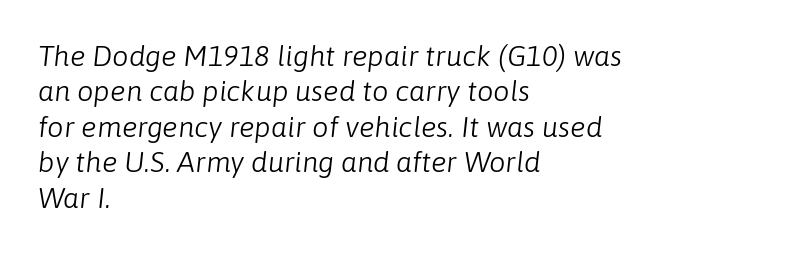
{"italic": "yes", "lean": "right", "slant_degrees": 6, "bold": "no", "weight": "light", "width": "normal", "stroke_contrast": "low", "x_height": "medium", "monospaced": "no", "underline": "no", "align": "left", "line_spacing_ratio": 1.22, "letter_spacing": "normal", "letter_spacing_em": 0.0, "glyph_px": 29}
